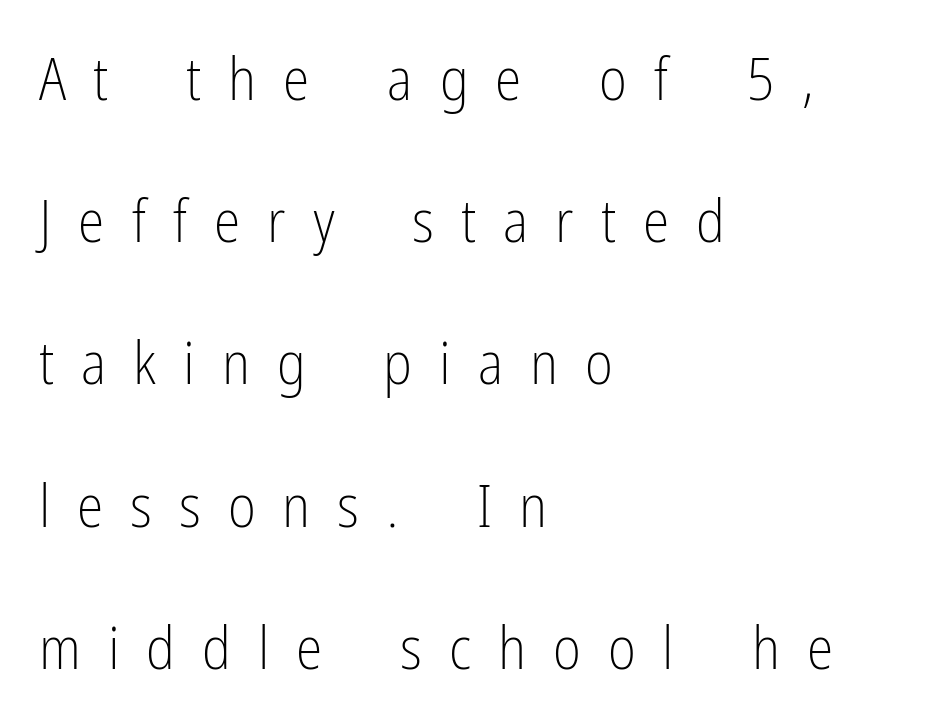
Quick note: interline space is abundant. Nobody drew a line under any word here. These lines stack with their left ends in a neat column. The type is letterspaced generously, with wide tracking. Posture: vertical.
